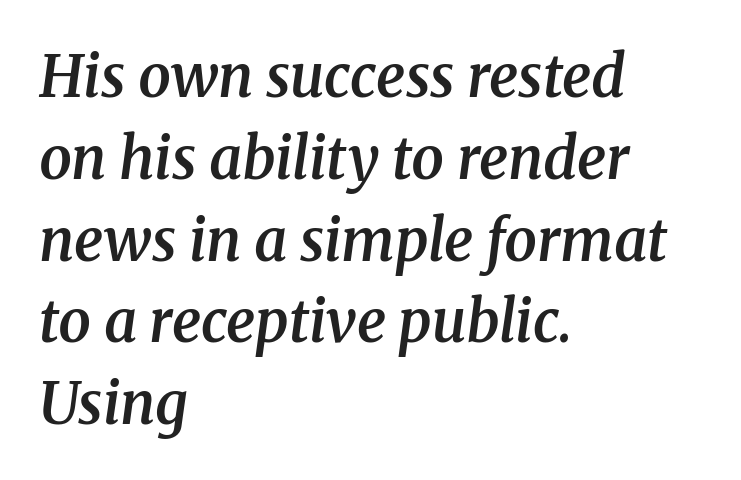
The image shows 58 px semibold serif type, italic (leaning right); set left-aligned, normal line spacing (1.41x), normal letter spacing, not underlined; medium stroke contrast and a medium x-height.
